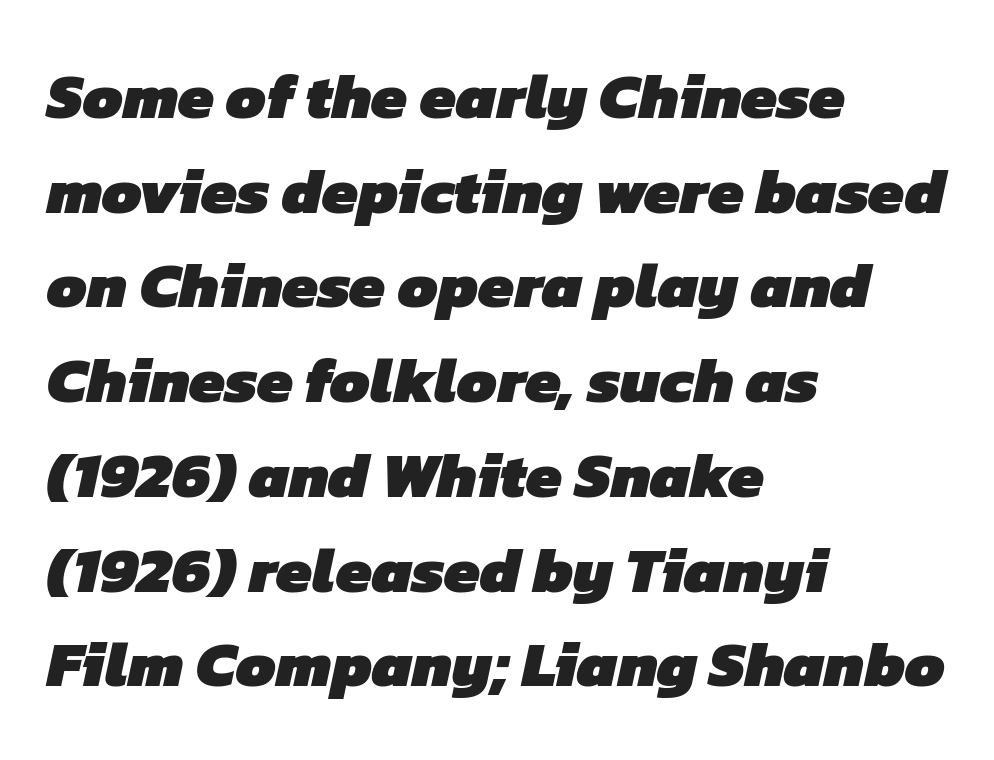
The image shows 64 px heavy sans-serif type; set left-aligned, normal line spacing (1.48x), normal letter spacing, not underlined; low stroke contrast and a medium x-height.
